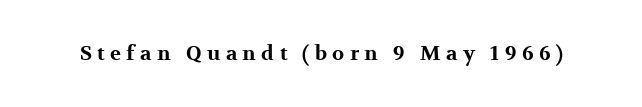
Nope, not italic — everything's standing straight. No word sits above an underline. These lines have a slow, spaced-out rhythm from letter to letter. Plenty of ink on the page — the face is bold.
